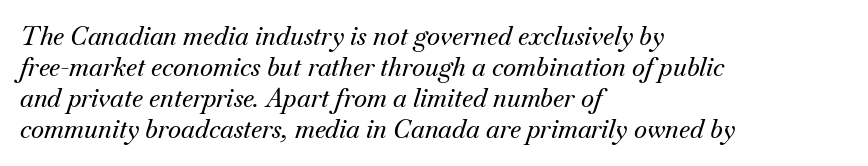
{"italic": "yes", "lean": "right", "slant_degrees": 18, "underline": "no", "align": "left", "line_spacing_ratio": 1.24, "letter_spacing": "normal", "letter_spacing_em": 0.0, "glyph_px": 25}
